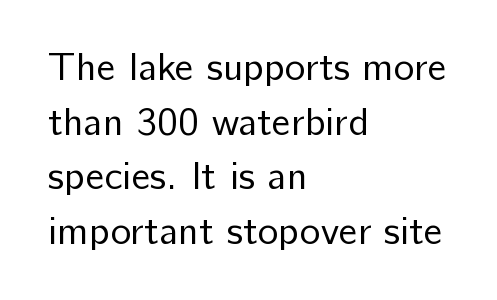
Character widths vary here, with narrow letters taking less room than wide ones. Counters stay open thanks to moderate or lighter strokes. Characters remain perfectly vertical along every line. The lines are quadded left.
